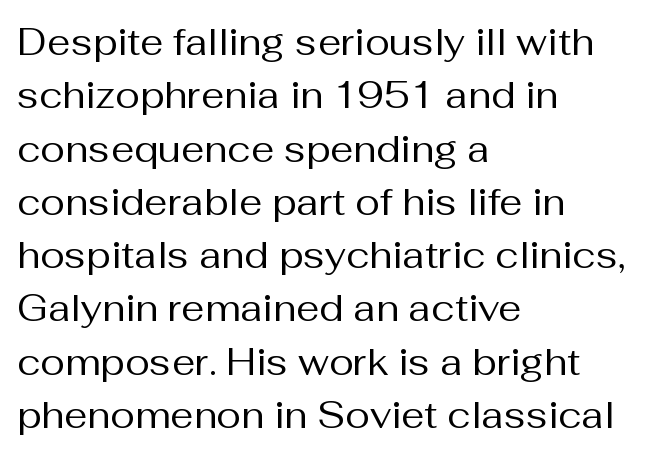
The image shows 37 px regular-weight sans-serif type, upright; set left-aligned, normal line spacing (1.44x), normal letter spacing, not underlined; medium stroke contrast and a medium x-height.
